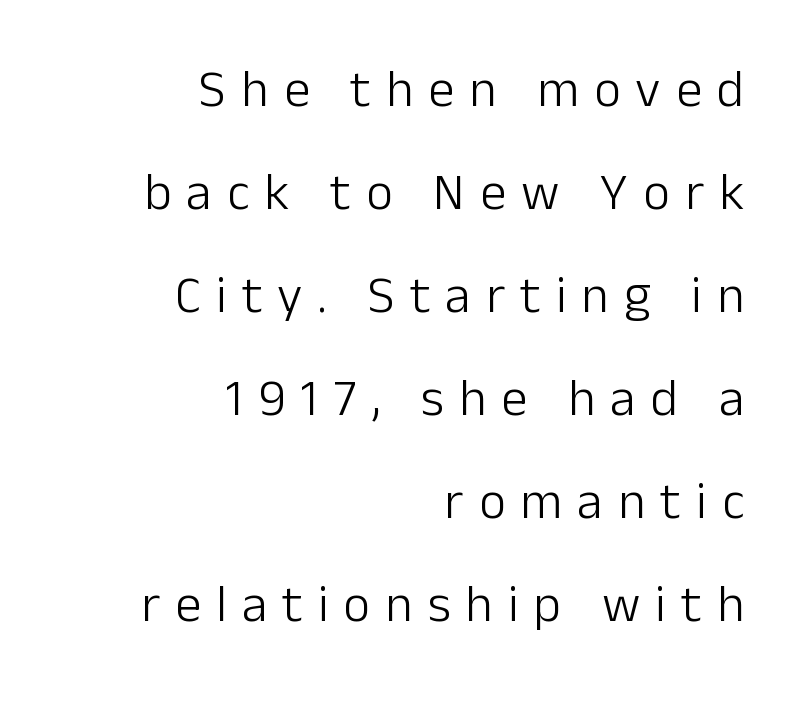
The image shows 52 px light sans-serif type, upright; set right-aligned, loose line spacing (1.98x), unusually wide letter spacing (+0.29 em), not underlined; low stroke contrast and a medium x-height.
